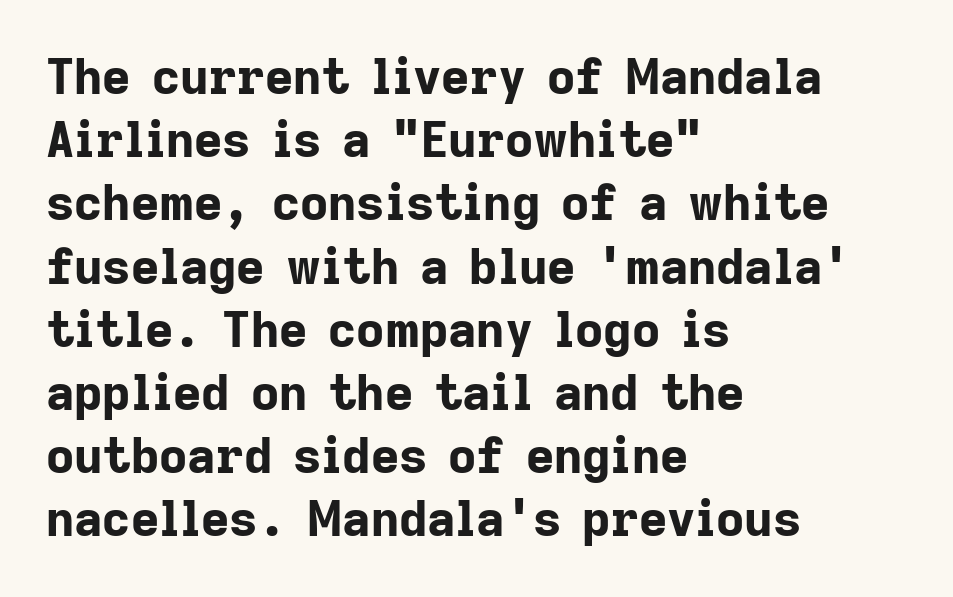
The image shows 49 px bold sans-serif type, upright; set left-aligned, normal line spacing (1.29x), normal letter spacing, not underlined; low stroke contrast and a medium x-height.
